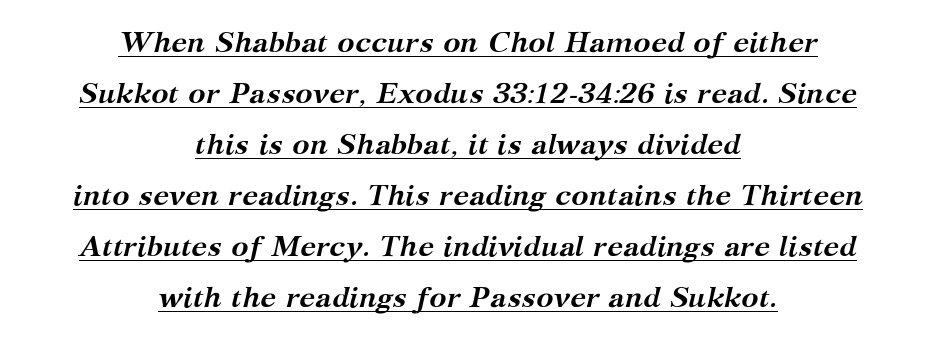
{"serif": "yes", "italic": "yes", "lean": "right", "slant_degrees": 12, "bold": "yes", "weight": "semibold", "width": "normal", "stroke_contrast": "medium", "x_height": "medium", "monospaced": "no", "underline": "yes", "align": "center", "line_spacing_ratio": 1.76, "letter_spacing": "normal", "letter_spacing_em": 0.0, "glyph_px": 29}
